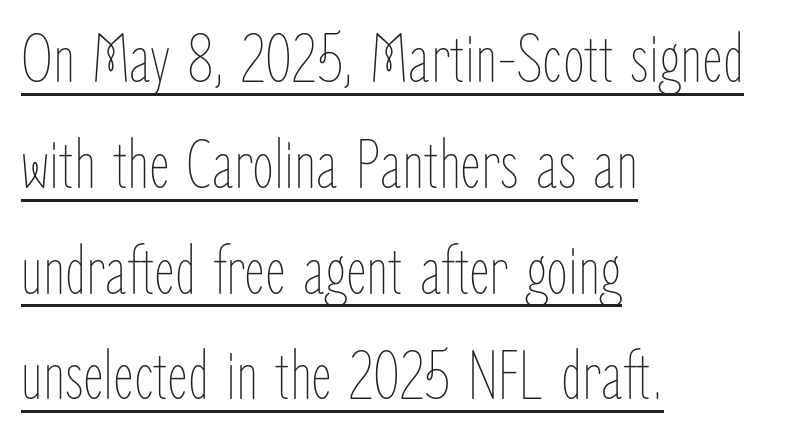
Q: Is the text bold? A: No.
Q: Is the text italic (slanted)? A: No, it is upright.
Q: Is the text underlined? A: Yes.
Q: How is the paragraph aligned? A: Left-aligned.
Q: Is the spacing between letters normal or unusually wide? A: Normal.
Q: Is the spacing between lines tight, normal or loose? A: Normal.
Q: Width (condensed, normal, or wide)? A: Condensed.
Q: Stroke contrast? A: Low.
Q: x-height? A: Medium.
Q: Monospaced? A: No.
